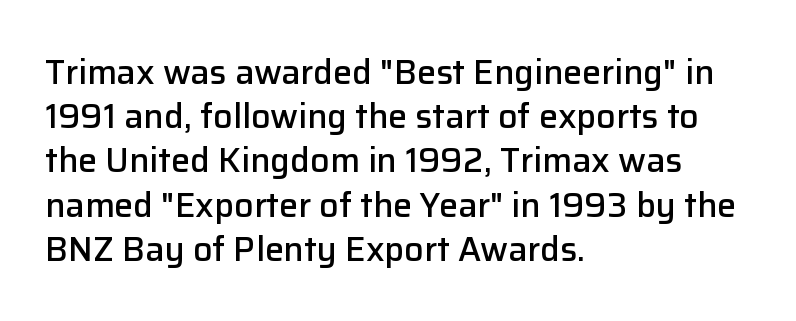
The image shows 34 px semibold sans-serif type, upright; set left-aligned, normal line spacing (1.3x), normal letter spacing, not underlined; low stroke contrast and a medium x-height.
